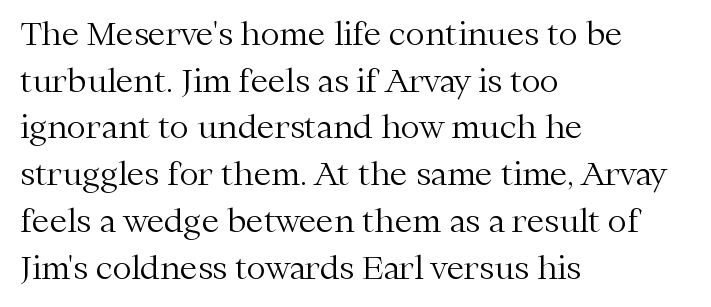
Small tapered or slab feet sit at the stroke ends, so this counts as serif. This rendering uses left alignment, leaving the right contour irregular. These lines sit exactly where default settings would place them. Do the letters lean? They stand straight. What stands out about the letter spacing? Nothing — it is the standard amount. Quick note: underline off.
